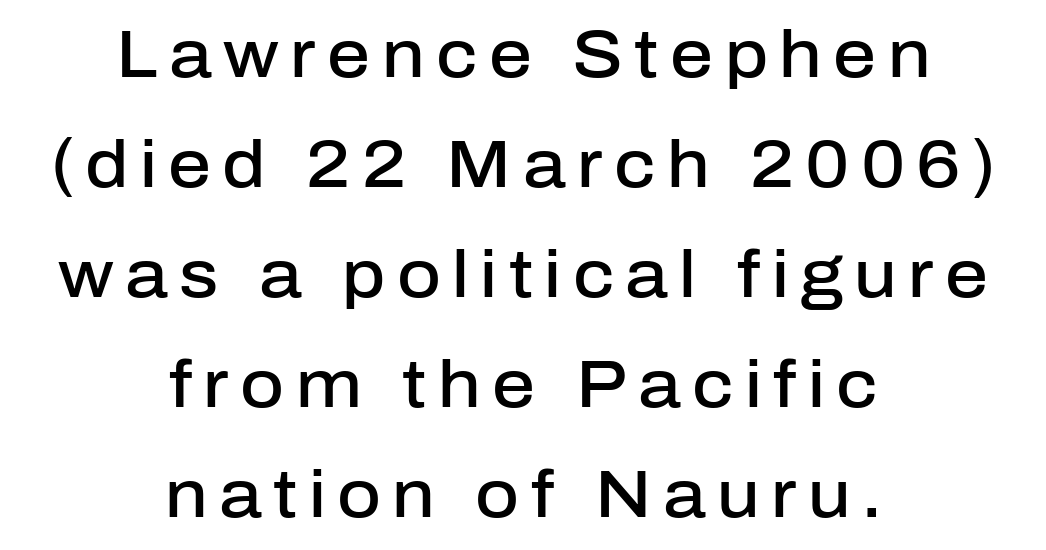
The image shows 67 px semibold sans-serif type, upright; set centered, normal line spacing (1.64x), not underlined; low stroke contrast and a medium x-height.
